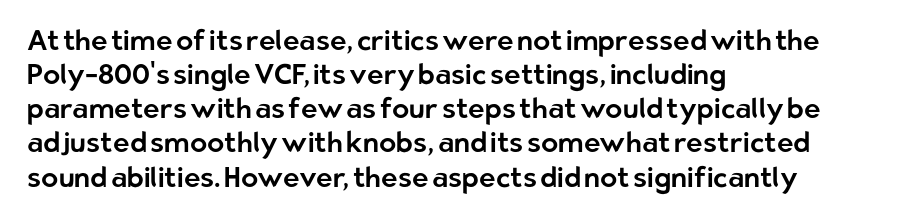
{"serif": "no", "italic": "no", "width": "normal", "stroke_contrast": "low", "x_height": "medium", "monospaced": "no", "underline": "no", "align": "left", "line_spacing_ratio": 1.22, "letter_spacing": "normal", "letter_spacing_em": 0.0, "glyph_px": 28}
